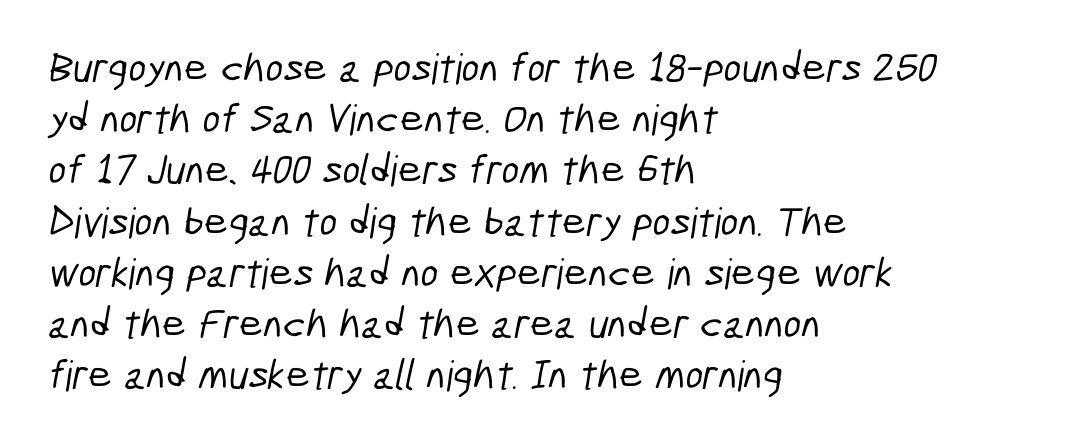
Q: Is the typeface a serif or a sans-serif typeface? A: Sans-serif.
Q: Is the text underlined? A: No.
Q: How is the paragraph aligned? A: Left-aligned.
Q: Is the spacing between letters normal or unusually wide? A: Normal.
Q: Width (condensed, normal, or wide)? A: Condensed.
Q: Stroke contrast? A: Low.
Q: x-height? A: Medium.
Q: Monospaced? A: No.
